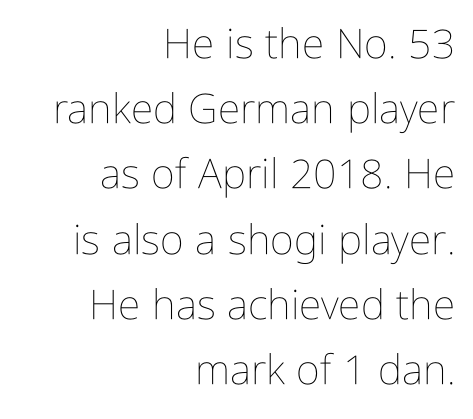
{"italic": "no", "bold": "no", "weight": "thin", "width": "condensed", "stroke_contrast": "low", "x_height": "medium", "monospaced": "no", "underline": "no", "align": "right", "line_spacing": "normal", "line_spacing_ratio": 1.59, "letter_spacing": "normal", "letter_spacing_em": 0.0, "glyph_px": 41}
